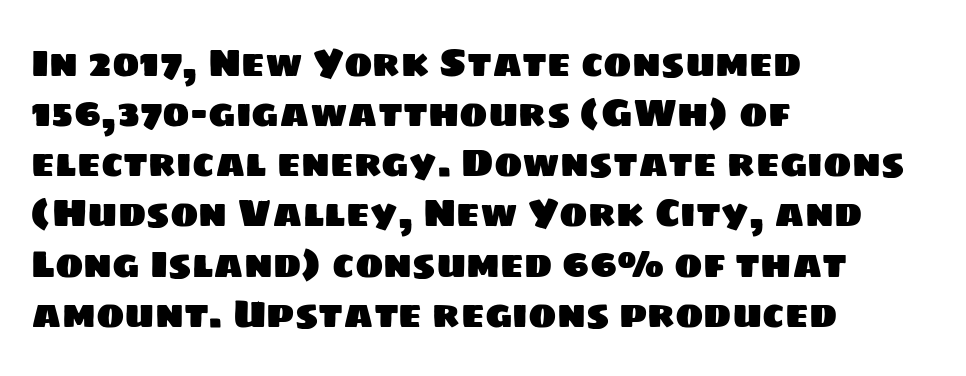
The image shows 38 px sans-serif type; set left-aligned, normal line spacing (1.32x), normal letter spacing, not underlined; low stroke contrast and a large x-height.
